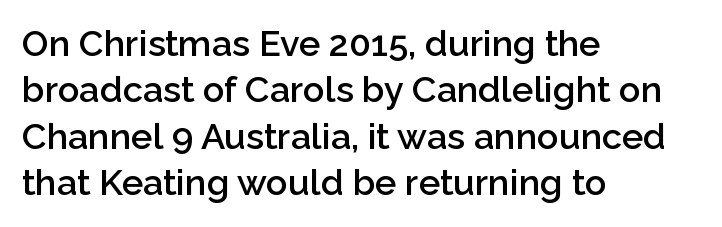
Q: Is the text bold? A: Semi-bold.
Q: Is the text italic (slanted)? A: No, it is upright.
Q: Is the typeface a serif or a sans-serif typeface? A: Sans-serif.
Q: Is the text underlined? A: No.
Q: How is the paragraph aligned? A: Left-aligned.
Q: Is the spacing between letters normal or unusually wide? A: Normal.
Q: Is the spacing between lines tight, normal or loose? A: Normal.
Q: Width (condensed, normal, or wide)? A: Normal.
Q: Stroke contrast? A: Low.
Q: x-height? A: Medium.
Q: Monospaced? A: No.
